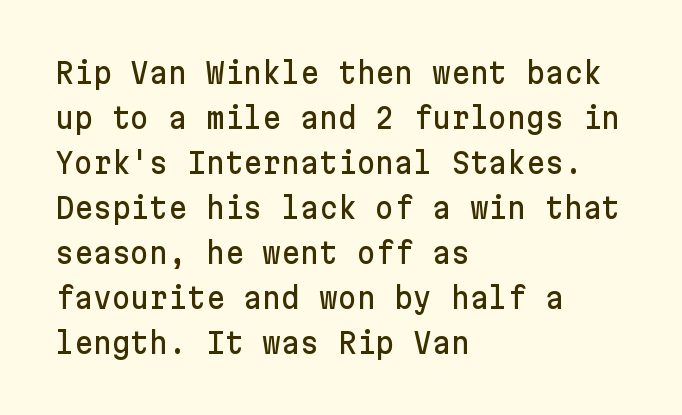
Q: Is the text italic (slanted)? A: No, it is upright.
Q: Is the typeface a serif or a sans-serif typeface? A: Sans-serif.
Q: Is the text underlined? A: No.
Q: How is the paragraph aligned? A: Left-aligned.
Q: Is the spacing between letters normal or unusually wide? A: Normal.
Q: Is the spacing between lines tight, normal or loose? A: Normal.
Q: Width (condensed, normal, or wide)? A: Normal.
Q: Stroke contrast? A: Low.
Q: x-height? A: Medium.
